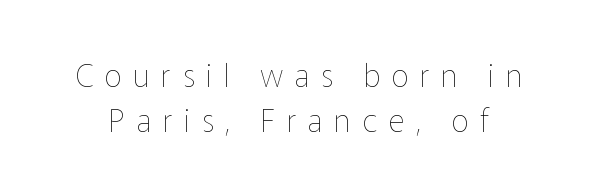
{"italic": "no", "bold": "no", "weight": "thin", "width": "normal", "stroke_contrast": "low", "x_height": "medium", "monospaced": "no", "underline": "no", "line_spacing": "normal", "line_spacing_ratio": 1.44, "letter_spacing": "wide", "letter_spacing_em": 0.37, "glyph_px": 31}
